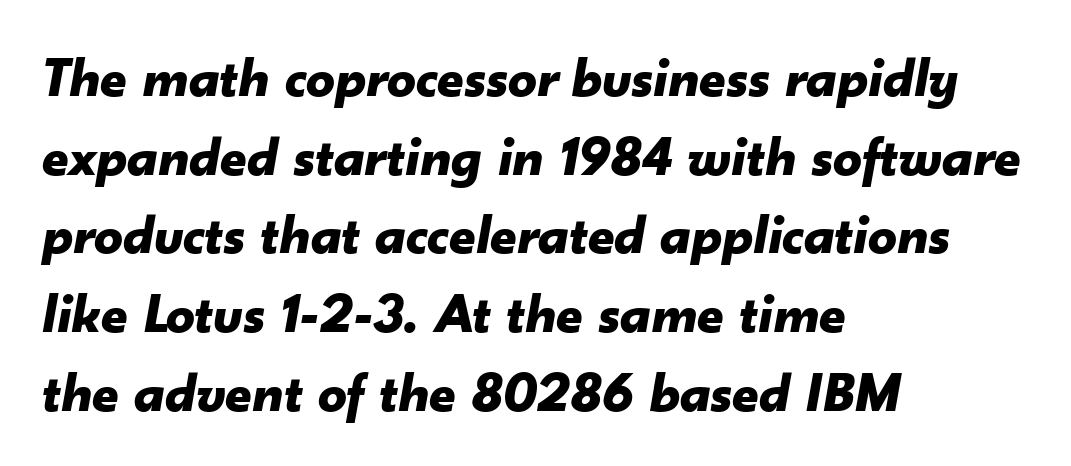
The image shows 57 px bold type, italic (leaning right); set left-aligned, normal line spacing (1.38x), normal letter spacing, not underlined; low stroke contrast and a small x-height.
